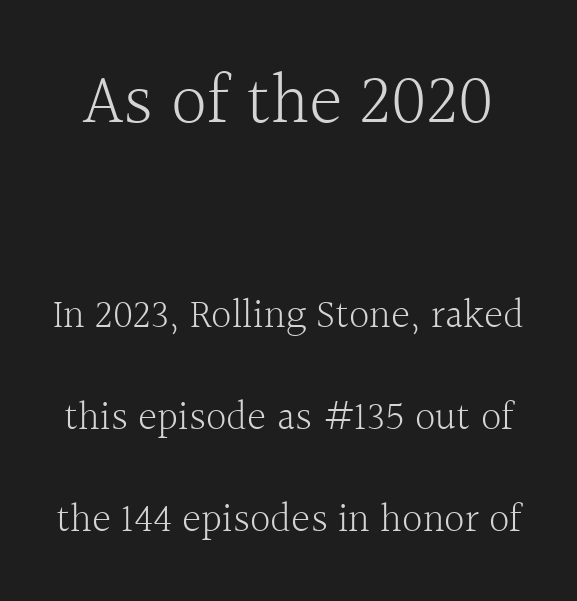
This sample has the flowing, uneven cadence of proportional lettering. Unbolded letterforms with no extra heft. Serif or sans? Serif — the stroke terminals have little feet. These lines keep a tight, regular rhythm from letter to letter.
